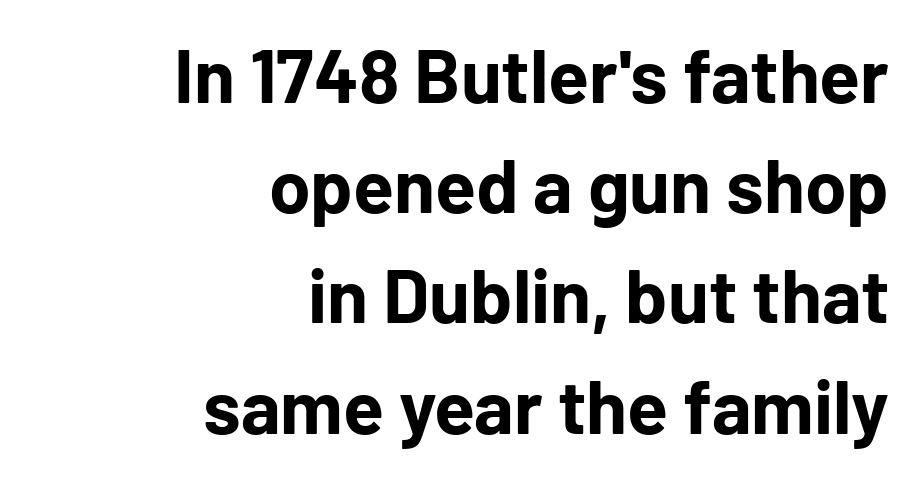
Q: Is the text bold? A: Yes.
Q: Is the text italic (slanted)? A: No, it is upright.
Q: Is the typeface a serif or a sans-serif typeface? A: Sans-serif.
Q: Is the text underlined? A: No.
Q: How is the paragraph aligned? A: Right-aligned.
Q: Is the spacing between letters normal or unusually wide? A: Normal.
Q: Is the spacing between lines tight, normal or loose? A: Normal.
Q: Width (condensed, normal, or wide)? A: Normal.
Q: Stroke contrast? A: Low.
Q: x-height? A: Medium.
Q: Monospaced? A: No.
